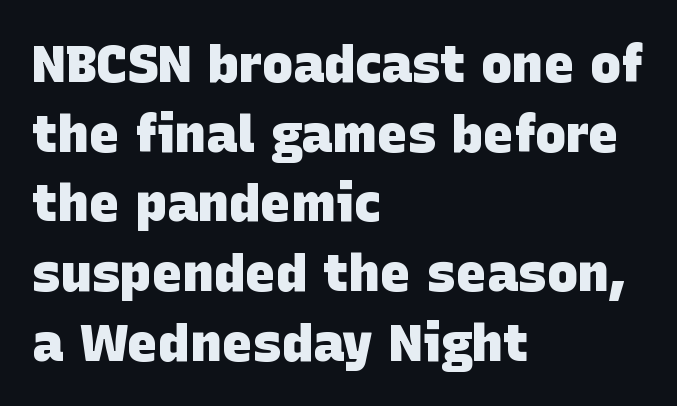
In terms of letterform style, serifs are entirely absent. In terms of letterspacing, this is plain default setting. This sample has the flowing, uneven cadence of proportional lettering. Clear beneath every line of the passage.
